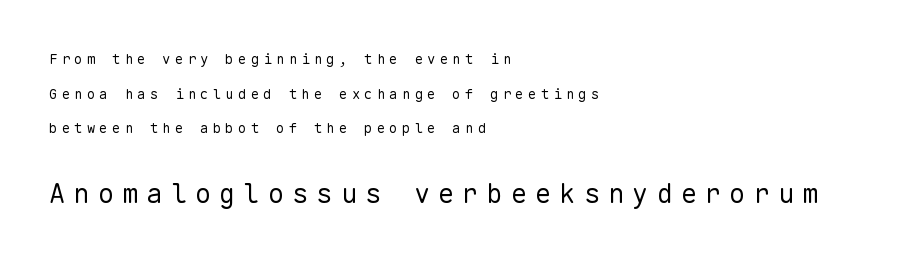
{"italic": "no", "bold": "no", "underline": "no", "align": "left", "line_spacing": "loose", "line_spacing_ratio": 2.48, "letter_spacing": "wide", "letter_spacing_em": 0.3, "larger_block": "second", "size_ratio": 1.93, "glyph_px": 27}
